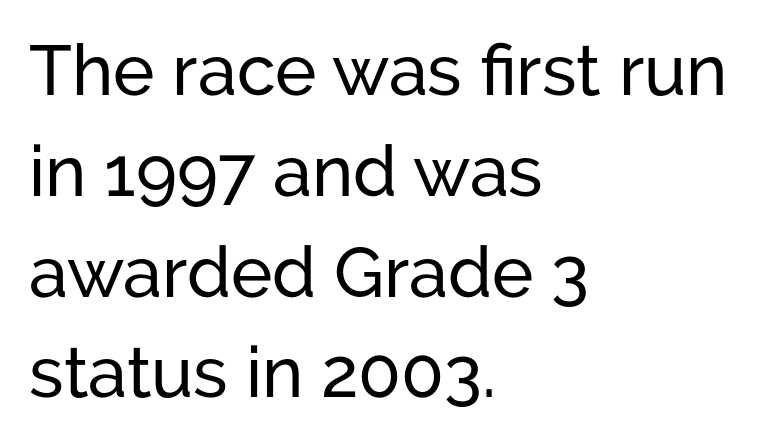
Glance below the letters and you will spot only blank space. Tracking here is standard; glyphs follow each other at the usual distance. Notice how descenders clear the ascenders below comfortably — that's standard leading. When letters stand straight like this, we call the style roman or upright. A typesetter would label this face a sans. This rendering uses left alignment, leaving the right contour irregular.
